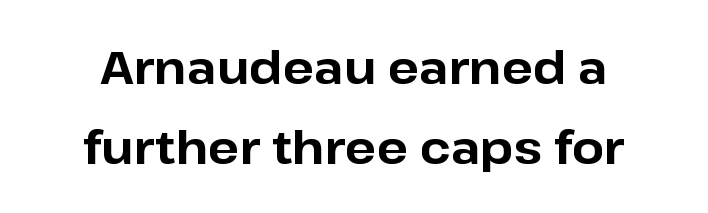
Q: Is the text bold? A: Yes.
Q: Is the text italic (slanted)? A: No, it is upright.
Q: Is the typeface a serif or a sans-serif typeface? A: Sans-serif.
Q: Is the text underlined? A: No.
Q: How is the paragraph aligned? A: Centered.
Q: Is the spacing between letters normal or unusually wide? A: Normal.
Q: Width (condensed, normal, or wide)? A: Normal.
Q: Stroke contrast? A: Low.
Q: x-height? A: Medium.
Q: Monospaced? A: No.
